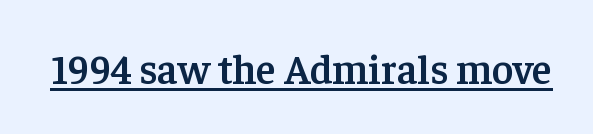
Q: Is the text bold? A: Semi-bold.
Q: Is the text italic (slanted)? A: No, it is upright.
Q: Is the typeface a serif or a sans-serif typeface? A: Serif.
Q: Is the text underlined? A: Yes.
Q: Is the spacing between letters normal or unusually wide? A: Normal.
Q: Width (condensed, normal, or wide)? A: Normal.
Q: Stroke contrast? A: Low.
Q: x-height? A: Medium.
Q: Monospaced? A: No.
